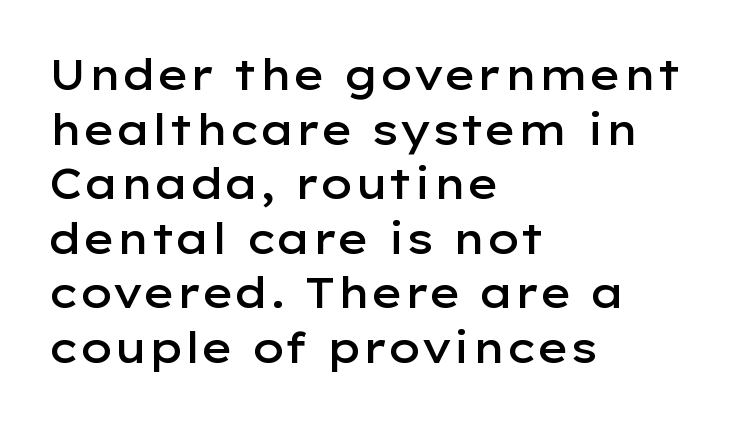
{"serif": "no", "italic": "no", "bold": "semi", "weight": "semibold", "width": "wide", "stroke_contrast": "low", "x_height": "medium", "monospaced": "no", "underline": "no", "align": "left", "line_spacing": "normal", "line_spacing_ratio": 1.3, "letter_spacing": "normal", "letter_spacing_em": 0.0, "glyph_px": 42}
